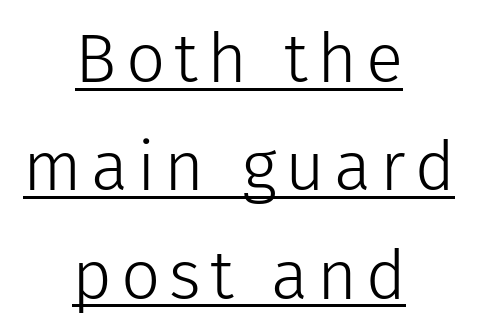
The image shows 69 px light sans-serif type, upright; set centered, normal line spacing (1.57x), underlined; low stroke contrast and a medium x-height.
